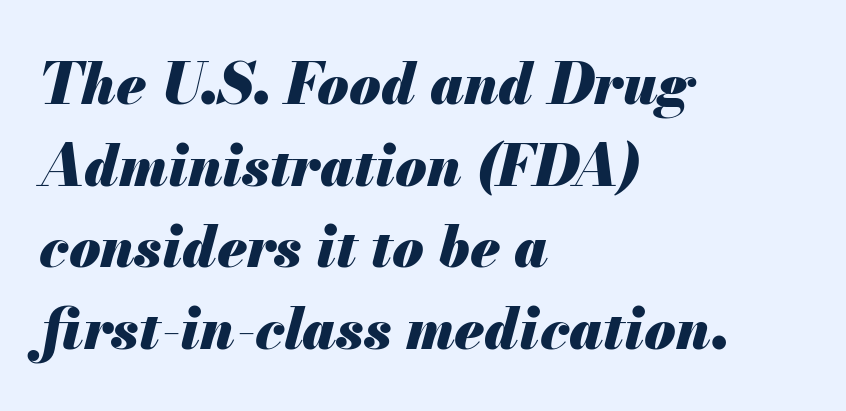
Q: Is the text bold? A: Yes.
Q: Is the text italic (slanted)? A: Yes, it leans right by about 13 degrees.
Q: Is the text underlined? A: No.
Q: How is the paragraph aligned? A: Left-aligned.
Q: Is the spacing between letters normal or unusually wide? A: Normal.
Q: Is the spacing between lines tight, normal or loose? A: Normal.
Q: Width (condensed, normal, or wide)? A: Normal.
Q: Stroke contrast? A: Medium.
Q: x-height? A: Small.
Q: Monospaced? A: No.
